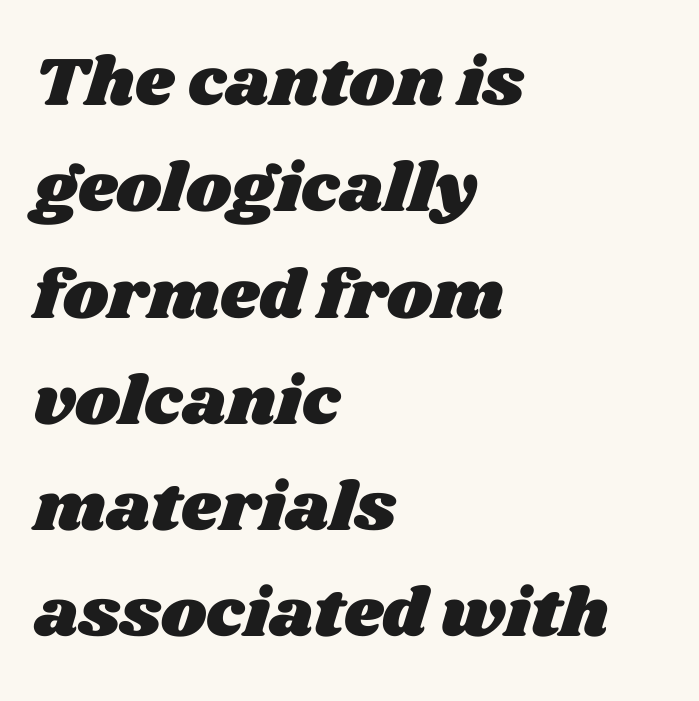
Reading down the block, your eye returns to a fixed left position each line. Letters rest on an invisible, unmarked baseline. Varying glyph widths throughout — classic text-font behaviour. How are the letters spaced? Ordinarily, with no added tracking. Leading matches the norm, producing a regular column.
